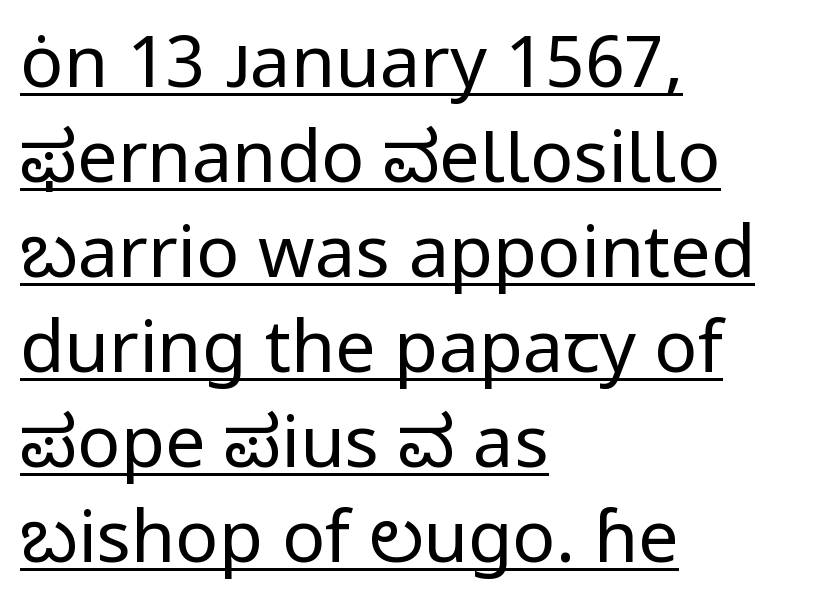
{"serif": "no", "italic": "no", "bold": "no", "weight": "regular", "width": "normal", "stroke_contrast": "low", "x_height": "medium", "monospaced": "no", "underline": "yes", "align": "left", "line_spacing": "normal", "line_spacing_ratio": 1.32, "letter_spacing": "normal", "letter_spacing_em": 0.0, "glyph_px": 72}
